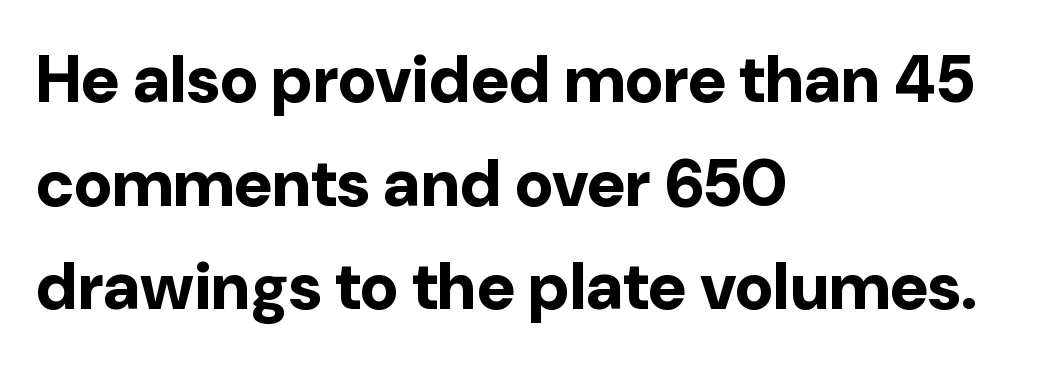
{"serif": "no", "italic": "no", "bold": "yes", "weight": "bold", "width": "normal", "stroke_contrast": "low", "x_height": "medium", "monospaced": "no", "underline": "no", "align": "left", "line_spacing": "normal", "line_spacing_ratio": 1.57, "letter_spacing": "normal", "letter_spacing_em": 0.0, "glyph_px": 66}
